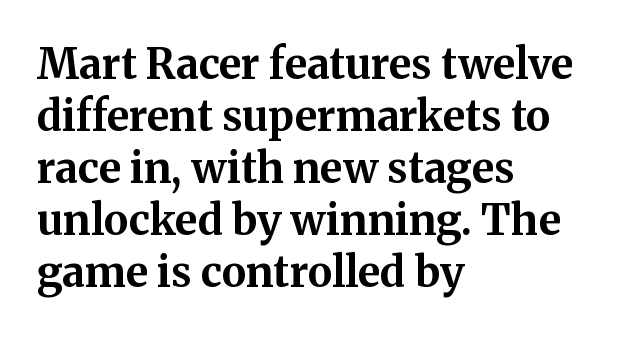
The image shows 42 px bold serif type, upright; set left-aligned, line spacing 1.24x, normal letter spacing, not underlined; medium stroke contrast and a medium x-height.
